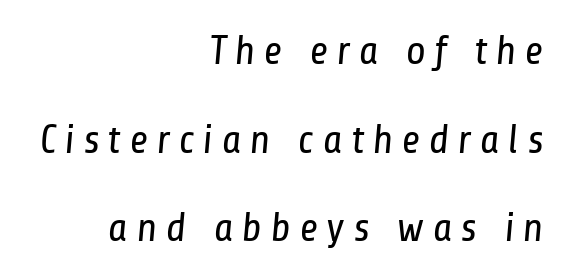
A quiet, ordinary-to-light weight characterises the typeface. The passage is arranged like a letterhead date or caption credit — flush right. Decoration check: the copy has no underline. This rendering employs a face without finishing strokes, i.e., a sans-serif. How are the letters spaced? Widely, with obvious added tracking. The rendering uses natural spacing where letterforms have individual widths.
